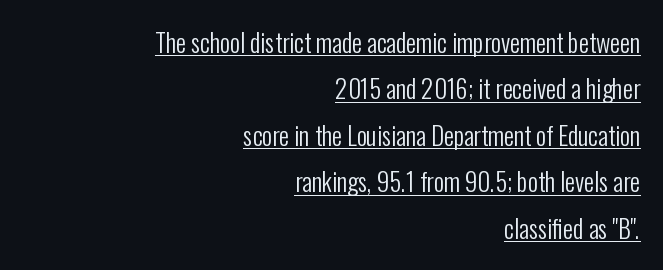
Q: Is the text bold? A: No.
Q: Is the text italic (slanted)? A: No, it is upright.
Q: Is the text underlined? A: Yes.
Q: How is the paragraph aligned? A: Right-aligned.
Q: Is the spacing between letters normal or unusually wide? A: Normal.
